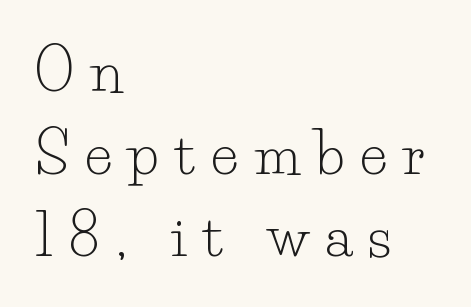
Q: Is the text bold? A: No.
Q: Is the text italic (slanted)? A: No, it is upright.
Q: Is the typeface a serif or a sans-serif typeface? A: Serif.
Q: Is the text underlined? A: No.
Q: How is the paragraph aligned? A: Left-aligned.
Q: Is the spacing between letters normal or unusually wide? A: Unusually wide.
Q: Is the spacing between lines tight, normal or loose? A: Normal.
Q: Width (condensed, normal, or wide)? A: Normal.
Q: Stroke contrast? A: Low.
Q: x-height? A: Small.
Q: Monospaced? A: No.
